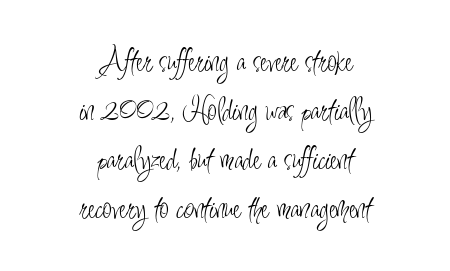
Q: Is the text bold? A: No.
Q: Is the typeface a serif or a sans-serif typeface? A: Sans-serif.
Q: Is the text underlined? A: No.
Q: How is the paragraph aligned? A: Centered.
Q: Is the spacing between letters normal or unusually wide? A: Normal.
Q: Is the spacing between lines tight, normal or loose? A: Normal.
Q: Width (condensed, normal, or wide)? A: Condensed.
Q: Stroke contrast? A: Low.
Q: x-height? A: Small.
Q: Monospaced? A: No.
